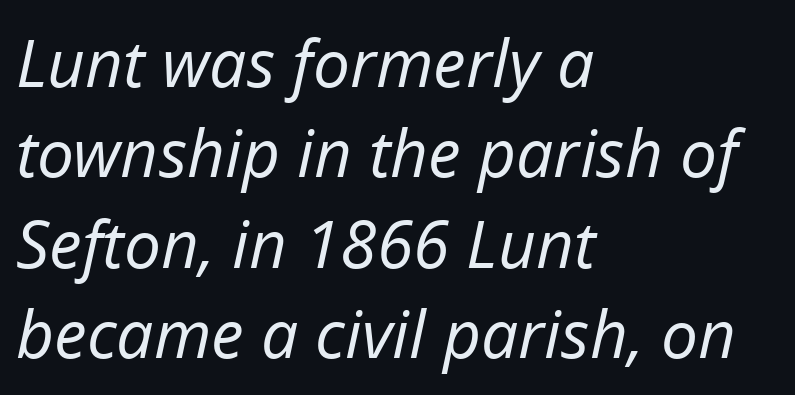
Q: Is the text bold? A: No.
Q: Is the text italic (slanted)? A: Yes, it leans right by about 12 degrees.
Q: Is the text underlined? A: No.
Q: How is the paragraph aligned? A: Left-aligned.
Q: Is the spacing between letters normal or unusually wide? A: Normal.
Q: Is the spacing between lines tight, normal or loose? A: Normal.
Q: Width (condensed, normal, or wide)? A: Normal.
Q: Stroke contrast? A: Low.
Q: x-height? A: Medium.
Q: Monospaced? A: No.
